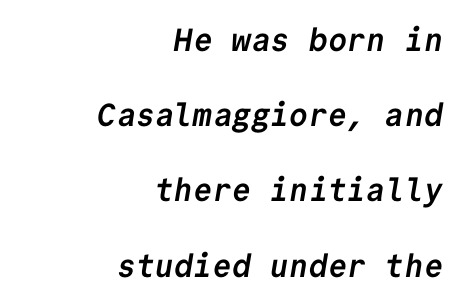
Q: Is the text bold? A: Yes.
Q: Is the typeface a serif or a sans-serif typeface? A: Sans-serif.
Q: Is the text underlined? A: No.
Q: How is the paragraph aligned? A: Right-aligned.
Q: Is the spacing between letters normal or unusually wide? A: Normal.
Q: Is the spacing between lines tight, normal or loose? A: Loose.
Q: Width (condensed, normal, or wide)? A: Normal.
Q: Stroke contrast? A: Low.
Q: x-height? A: Medium.
Q: Monospaced? A: Yes.
